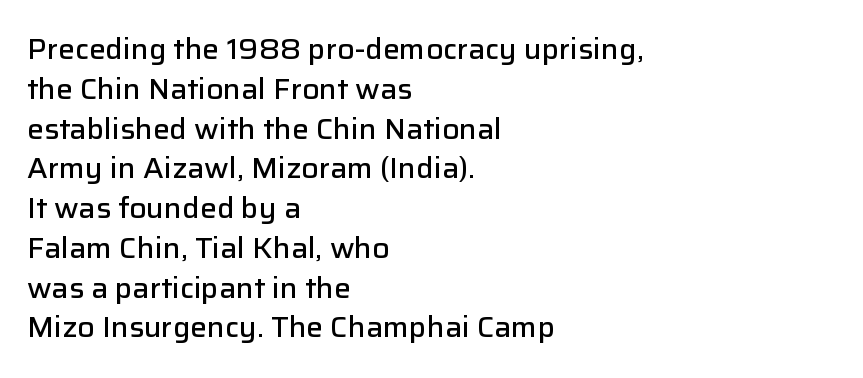
Here the designer chose a conventional face with non-uniform glyph widths. Letters rest on an invisible, unmarked baseline. How are the letters spaced? Ordinarily, with no added tracking. The compositor pushed each line to the left boundary. The passage shown is typeset with a sans-serif family.
